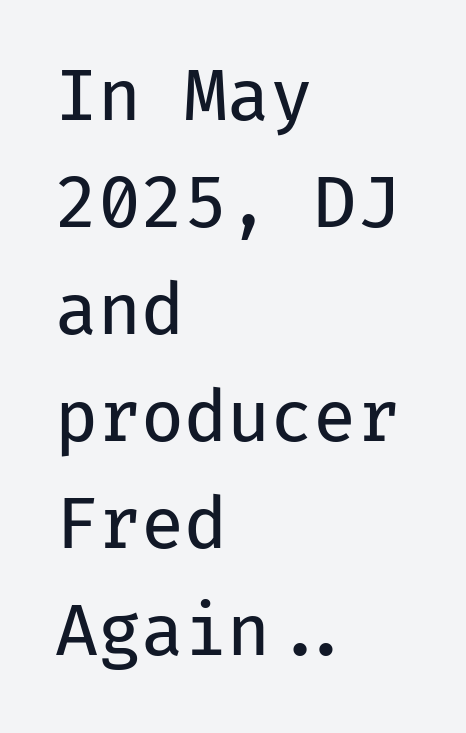
Each letter, wide or thin by design, is forced into the same width here. Casual observation: everything's shoved over to the left. Underlining? Definitely not there. These lines were composed using upright roman letters. The typeface has the unassuming heft of standard copy or less. Serifs: no, the terminals of the letterforms are clean.
